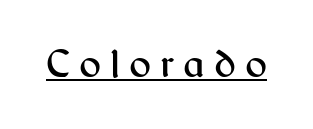
{"serif": "no", "italic": "no", "width": "normal", "stroke_contrast": "medium", "x_height": "medium", "monospaced": "no", "underline": "yes", "letter_spacing": "wide", "letter_spacing_em": 0.22, "glyph_px": 41}
